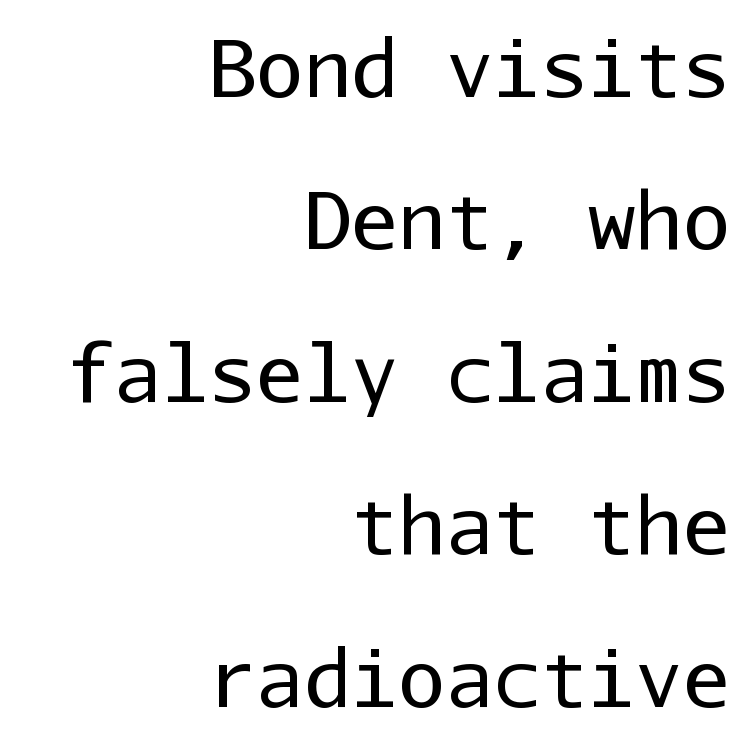
Nothing unusual about the tracking: characters are spaced as the font intends. The paragraph shown leans on its right margin. Every character sits straight up, as roman type does. Quick note: underline off. This block would shrink considerably if given ordinary leading; it's expanded now. The type family on display is of the sans-serif kind.
